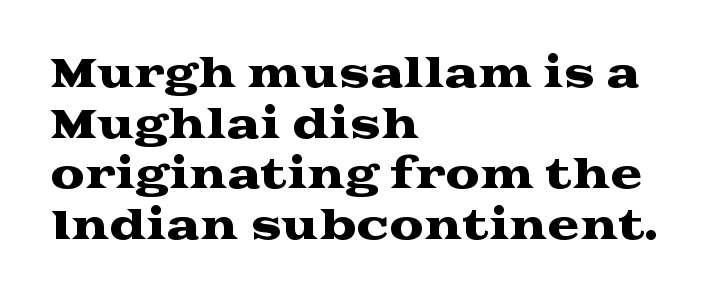
The image shows 39 px wide serif type, upright; set left-aligned, normal line spacing (1.3x), normal letter spacing, not underlined; medium stroke contrast and a medium x-height.
